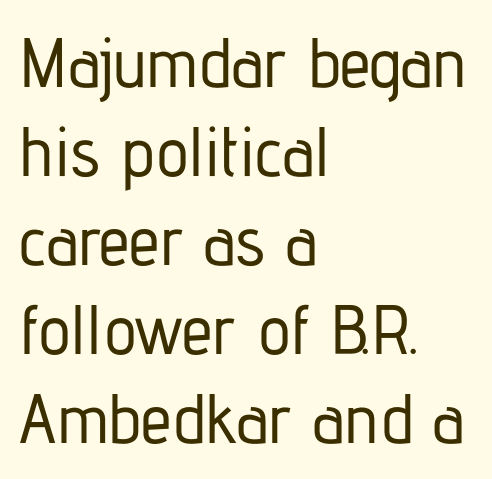
The image shows 70 px condensed sans-serif type, upright; set left-aligned, normal line spacing (1.27x), normal letter spacing, not underlined; low stroke contrast and a medium x-height.
